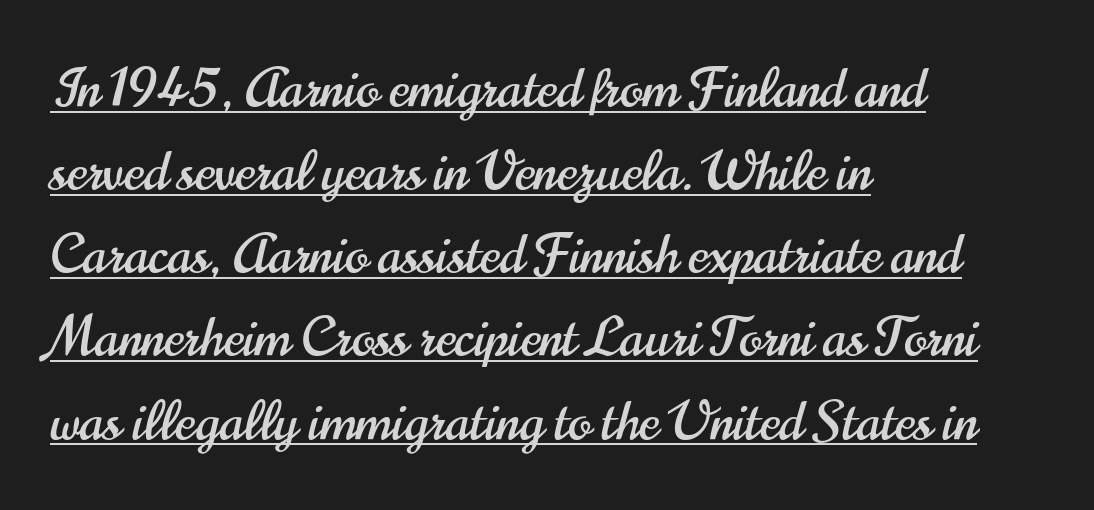
You could not count columns in this text — the font is proportionally spaced. The text was rendered using a sans face with plain stroke endings. The tracking reads as untouched default to a designer's eye.
